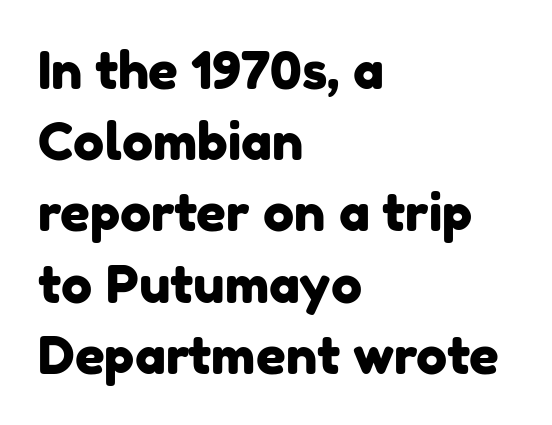
{"serif": "no", "width": "normal", "stroke_contrast": "low", "x_height": "medium", "monospaced": "no", "underline": "no", "align": "left", "line_spacing": "normal", "line_spacing_ratio": 1.37, "letter_spacing": "normal", "letter_spacing_em": 0.0, "glyph_px": 52}
